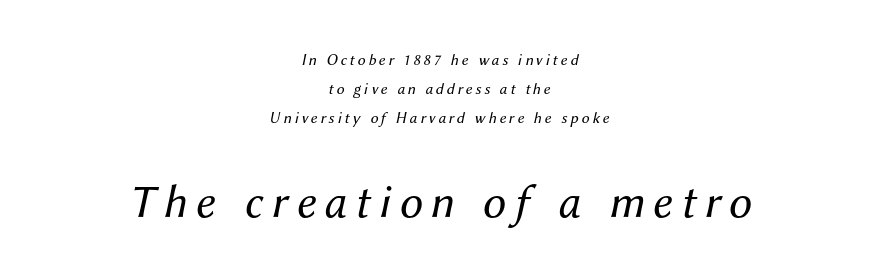
{"italic": "yes", "lean": "right", "slant_degrees": 12, "bold": "no", "weight": "regular", "width": "normal", "stroke_contrast": "medium", "x_height": "medium", "monospaced": "no", "underline": "no", "align": "center", "line_spacing_ratio": 1.81, "larger_block": "second", "size_ratio": 2.94, "glyph_px": 47}
